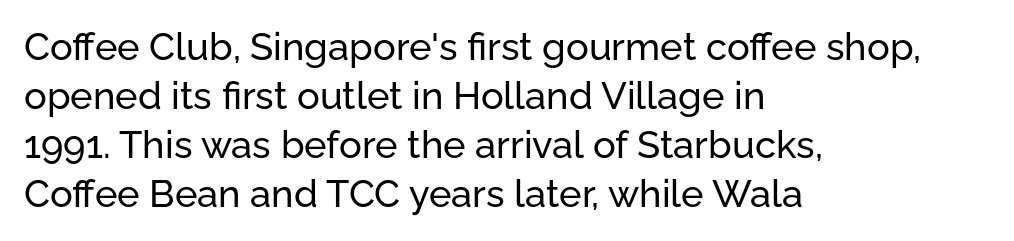
{"serif": "no", "italic": "no", "width": "normal", "stroke_contrast": "low", "x_height": "medium", "monospaced": "no", "underline": "no", "align": "left", "line_spacing": "normal", "line_spacing_ratio": 1.29, "letter_spacing": "normal", "letter_spacing_em": 0.0, "glyph_px": 38}
